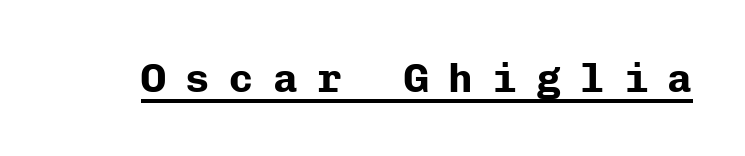
Q: Is the text bold? A: Yes.
Q: Is the text italic (slanted)? A: No, it is upright.
Q: Is the typeface a serif or a sans-serif typeface? A: Sans-serif.
Q: Is the text underlined? A: Yes.
Q: Is the spacing between letters normal or unusually wide? A: Unusually wide.
Q: Width (condensed, normal, or wide)? A: Normal.
Q: Stroke contrast? A: Low.
Q: x-height? A: Medium.
Q: Monospaced? A: Yes.
